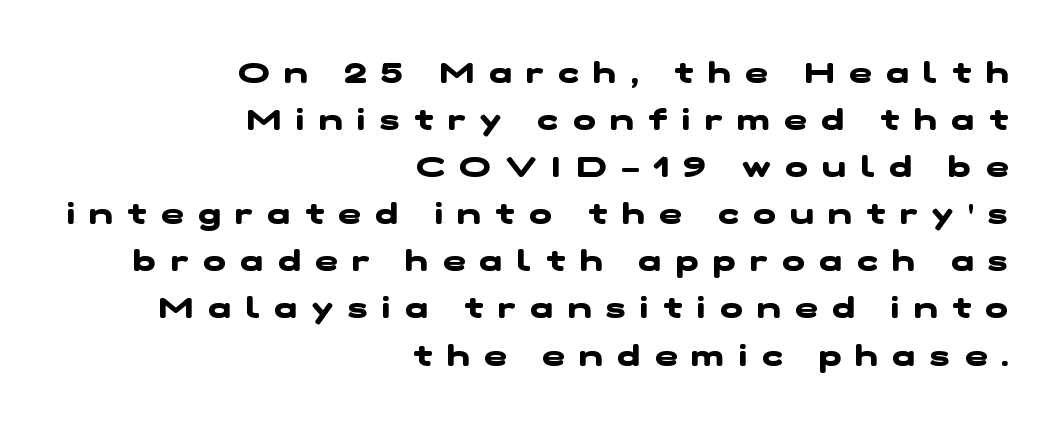
The paragraph shown leans on its right margin. The face used here has the dense, thick strokes of a bold. The tracking jumps out immediately: characters are airy and widely separated. Check the space under the baseline: it is left empty. A normal amount of white space separates one row of letters from the next.
